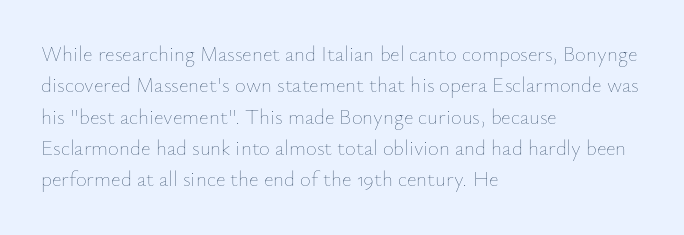
Ordinary non-slanted type is in use. Honestly, the row spacing looks completely unremarkable. These lines keep a tight, regular rhythm from letter to letter. These lines stack with their left ends in a neat column.
